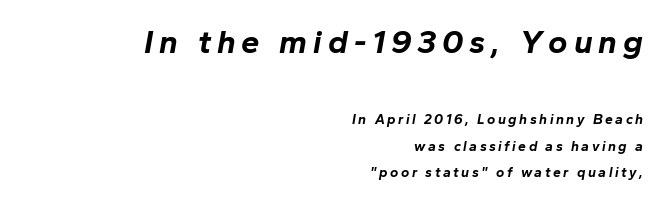
Baseline-to-baseline distance is far greater than the letter height. A typesetter would call this proportional, since set widths differ per character. Nobody drew a line under any word here. Teacher's note: observe the even right margin — that is flush-right alignment.
